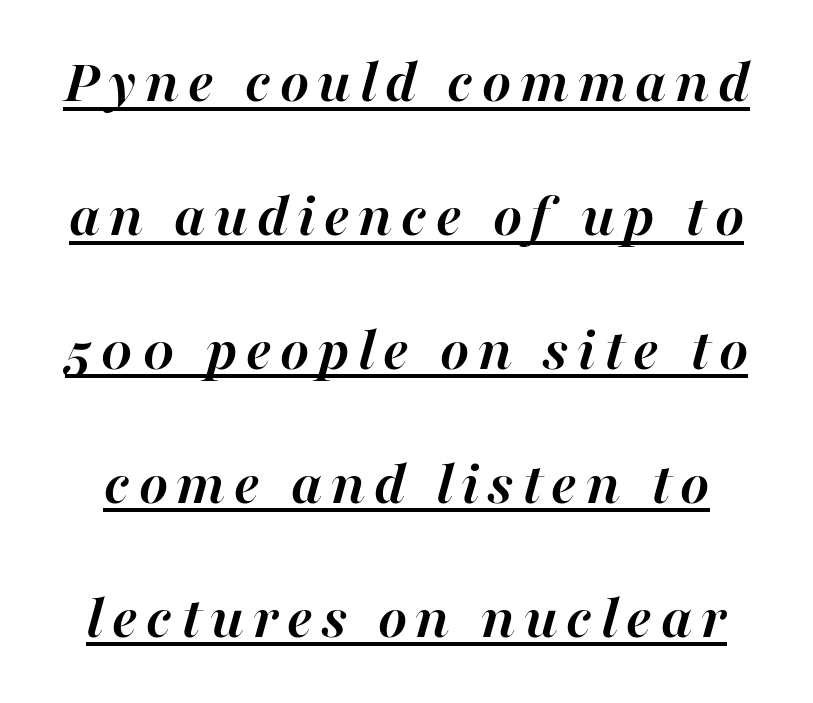
Every character sits at an angle, as italics do. This rendering features underlined lettering. The letters advance in unequal steps, a hallmark of proportional type. Line spacing here is loose. The strokes are fattened all the way to bold.
